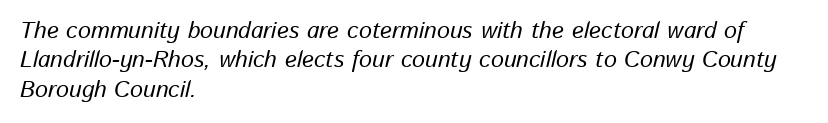
The image shows 23 px text type, italic (leaning right); set left-aligned, normal line spacing (1.28x), normal letter spacing, not underlined.
